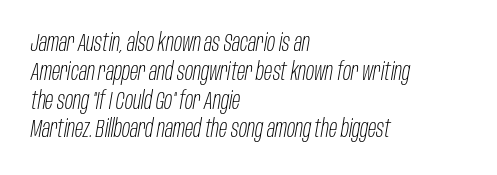
{"italic": "yes", "lean": "right", "slant_degrees": 10, "bold": "no", "underline": "no", "align": "left", "line_spacing_ratio": 1.2, "letter_spacing": "normal", "letter_spacing_em": 0.0, "glyph_px": 24}
